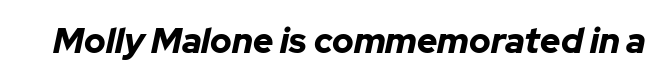
The image shows 35 px bold type, italic (leaning right); set normal letter spacing, not underlined; low stroke contrast and a medium x-height.
